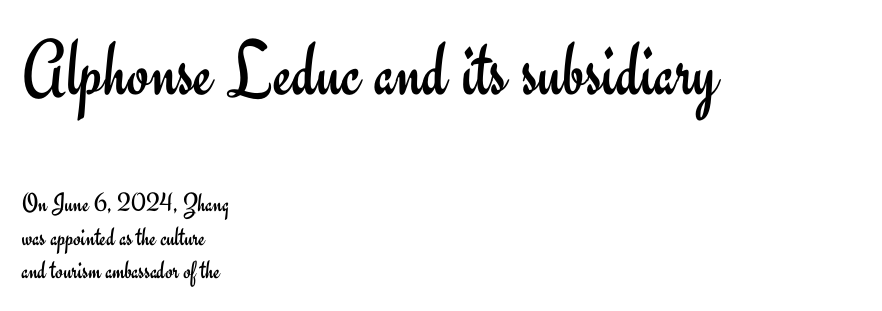
{"serif": "no", "bold": "no", "weight": "regular", "width": "normal", "stroke_contrast": "low", "x_height": "small", "monospaced": "no", "underline": "no", "align": "left", "line_spacing": "normal", "line_spacing_ratio": 1.25, "letter_spacing": "normal", "letter_spacing_em": 0.0, "larger_block": "first", "size_ratio": 2.96, "glyph_px": 80}
